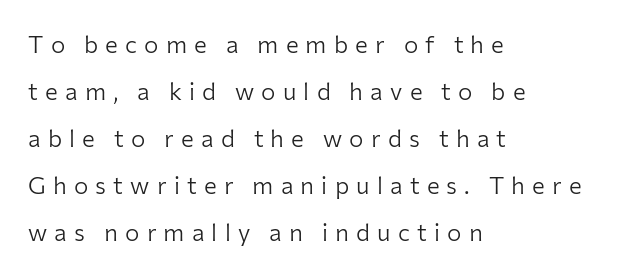
Q: Is the text bold? A: No.
Q: Is the text italic (slanted)? A: No, it is upright.
Q: Is the text underlined? A: No.
Q: How is the paragraph aligned? A: Left-aligned.
Q: Is the spacing between letters normal or unusually wide? A: Unusually wide.
Q: Is the spacing between lines tight, normal or loose? A: Loose.
